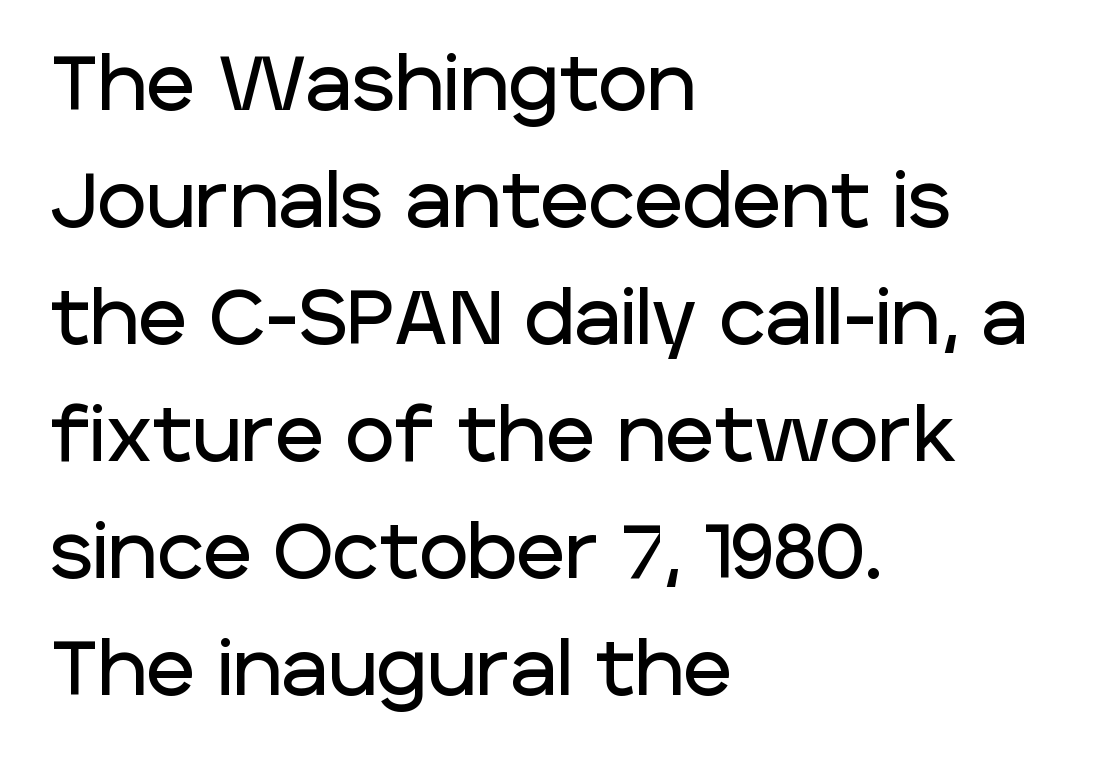
{"serif": "no", "italic": "no", "width": "normal", "stroke_contrast": "low", "x_height": "large", "monospaced": "no", "underline": "no", "align": "left", "line_spacing": "normal", "line_spacing_ratio": 1.56, "letter_spacing": "normal", "letter_spacing_em": 0.0, "glyph_px": 75}
